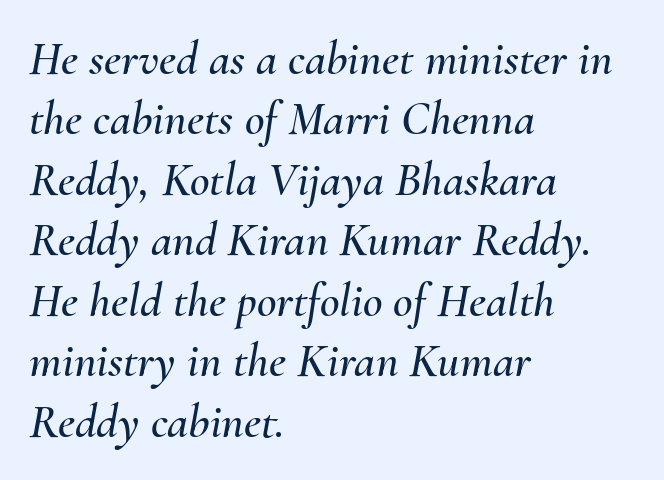
Q: Is the text italic (slanted)? A: Yes, it leans right by about 10 degrees.
Q: Is the text underlined? A: No.
Q: How is the paragraph aligned? A: Left-aligned.
Q: Is the spacing between letters normal or unusually wide? A: Normal.
Q: Is the spacing between lines tight, normal or loose? A: Normal.
Q: Width (condensed, normal, or wide)? A: Normal.
Q: Stroke contrast? A: Medium.
Q: x-height? A: Small.
Q: Monospaced? A: No.
